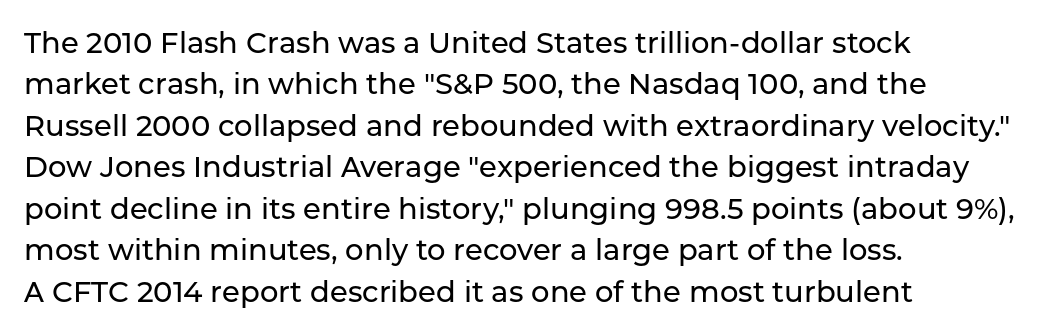
A student would call this left alignment; a typographer would say flush left, rag right. Are there feet on the stems? There aren't — it's a sans. This sample uses plain, unmodified letter spacing. Notice how descenders clear the ascenders below comfortably — that's standard leading. Spacing verdict: proportional, widths tailored to each character.
